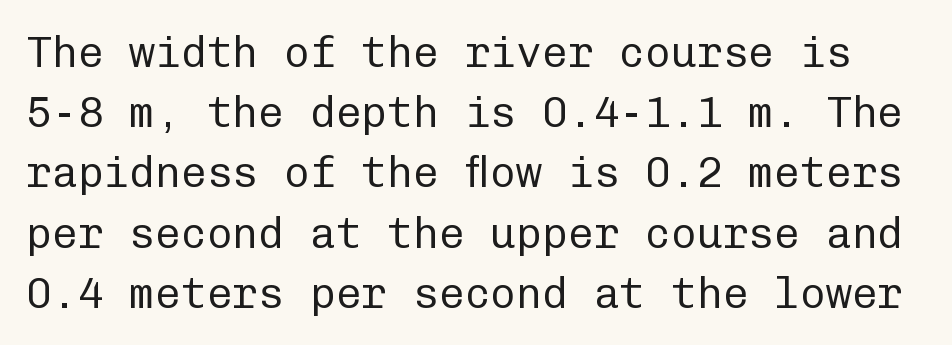
Q: Is the text bold? A: No.
Q: Is the text italic (slanted)? A: No, it is upright.
Q: Is the typeface a serif or a sans-serif typeface? A: Sans-serif.
Q: Is the text underlined? A: No.
Q: Is the spacing between letters normal or unusually wide? A: Normal.
Q: Is the spacing between lines tight, normal or loose? A: Normal.
Q: Width (condensed, normal, or wide)? A: Normal.
Q: Stroke contrast? A: Low.
Q: x-height? A: Medium.
Q: Monospaced? A: Yes.
